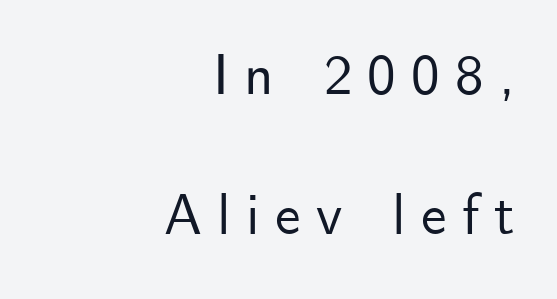
These lines stand farther apart than default settings would place them. Inter-character spacing is expanded well beyond the font's built-in metrics. These lines are composed in type without serifs. Clear beneath every line of the passage. Line ends are locked; line starts wander. No italicization has been applied; the sample stays upright.
